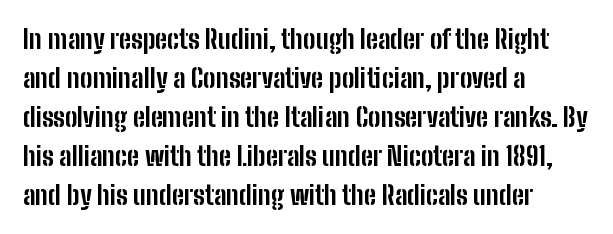
Q: Is the text bold? A: Yes.
Q: Is the text italic (slanted)? A: No, it is upright.
Q: Is the text underlined? A: No.
Q: How is the paragraph aligned? A: Left-aligned.
Q: Is the spacing between letters normal or unusually wide? A: Normal.
Q: Is the spacing between lines tight, normal or loose? A: Normal.
